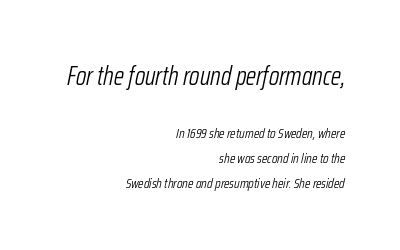
Short and long lines alike share a common ending point at right. Italic: yes, the glyphs are oblique. Beneath every word, the page is bare. Stems here are at most as thick as an everyday book face.
